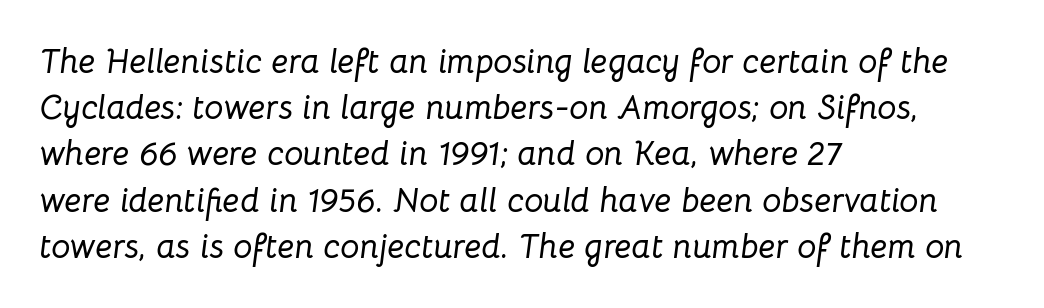
Q: Is the text italic (slanted)? A: Yes, it leans right by about 8 degrees.
Q: Is the text underlined? A: No.
Q: How is the paragraph aligned? A: Left-aligned.
Q: Is the spacing between letters normal or unusually wide? A: Normal.
Q: Is the spacing between lines tight, normal or loose? A: Normal.
Q: Width (condensed, normal, or wide)? A: Normal.
Q: Stroke contrast? A: Low.
Q: x-height? A: Medium.
Q: Monospaced? A: No.
